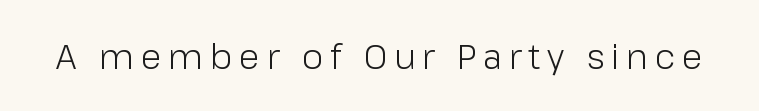
Q: Is the text bold? A: No.
Q: Is the text italic (slanted)? A: No, it is upright.
Q: Is the typeface a serif or a sans-serif typeface? A: Sans-serif.
Q: Is the text underlined? A: No.
Q: Is the spacing between letters normal or unusually wide? A: Unusually wide.
Q: Width (condensed, normal, or wide)? A: Normal.
Q: Stroke contrast? A: Low.
Q: x-height? A: Medium.
Q: Monospaced? A: No.
